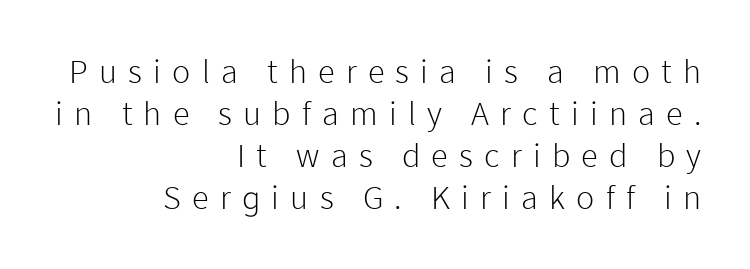
The image shows 34 px light sans-serif type, upright; set right-aligned, line spacing 1.24x, unusually wide letter spacing (+0.33 em), not underlined; low stroke contrast and a medium x-height.
